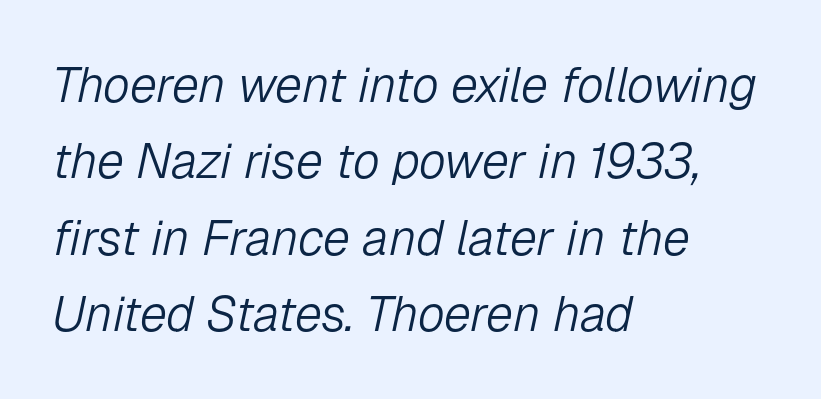
Is this a heavy cut? Hardly; it is regular or lighter. Descender tails drop into unmarked territory. Caption: standard tracking, unaltered. This sample is left-justified, so line endings fall wherever the words run out. Notice how the stems are inclined rather than vertical — that's the hallmark of italics.
